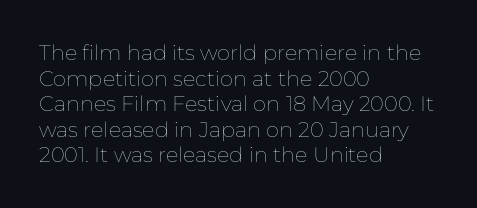
Q: Is the text bold? A: No.
Q: Is the text italic (slanted)? A: No, it is upright.
Q: Is the text underlined? A: No.
Q: How is the paragraph aligned? A: Left-aligned.
Q: Is the spacing between letters normal or unusually wide? A: Normal.
